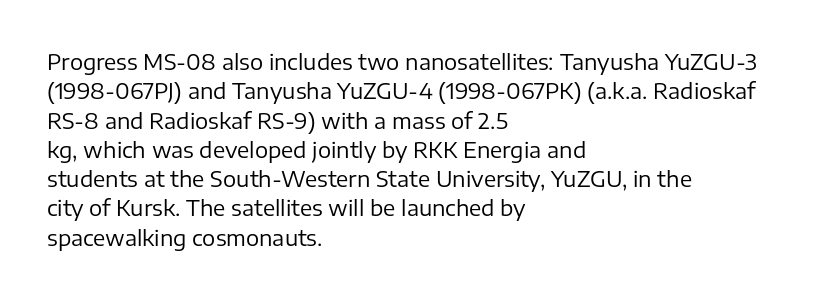
Caption: face not bold, strokes unweighted. Whoever set this chose a conventional vertical rhythm. This sample uses plain, unmodified letter spacing. The lettering stays uniformly vertical, giving the passage a roman look. Rule under the text: the space is simply empty.
